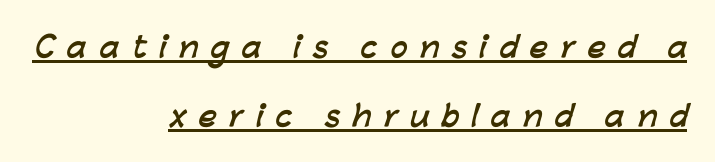
The image shows 28 px semibold sans-serif type; set right-aligned, loose line spacing (2.45x), unusually wide letter spacing (+0.44 em), underlined; low stroke contrast and a medium x-height.
